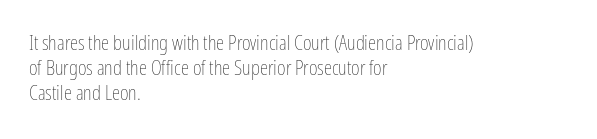
{"italic": "no", "bold": "no", "underline": "no", "align": "left", "line_spacing_ratio": 1.2, "letter_spacing": "normal", "letter_spacing_em": 0.0, "glyph_px": 21}
